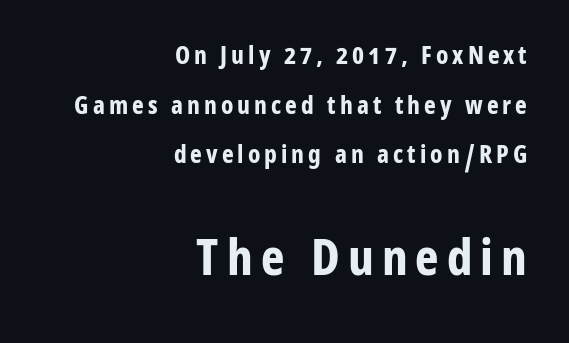
The image shows 50 px bold, condensed sans-serif type, upright; set right-aligned, loose line spacing (1.99x), not underlined; the second (bottom) block is 2.0x larger; low stroke contrast and a medium x-height.
